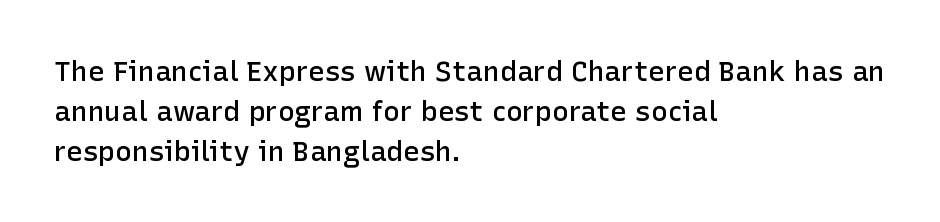
Q: Is the text bold? A: Semi-bold.
Q: Is the text italic (slanted)? A: No, it is upright.
Q: Is the typeface a serif or a sans-serif typeface? A: Sans-serif.
Q: Is the text underlined? A: No.
Q: How is the paragraph aligned? A: Left-aligned.
Q: Is the spacing between letters normal or unusually wide? A: Normal.
Q: Is the spacing between lines tight, normal or loose? A: Normal.
Q: Width (condensed, normal, or wide)? A: Normal.
Q: Stroke contrast? A: Low.
Q: x-height? A: Medium.
Q: Monospaced? A: No.
